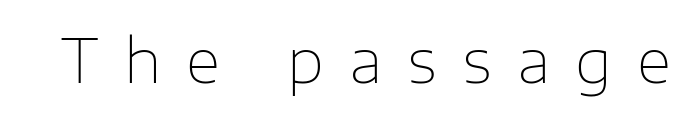
It's the straight-up-and-down kind of type. The gap between lines stays unmarked. The typeface has the unassuming heft of standard copy or less. What kind of face is this? One without serifs — a sans. Glyph-to-glyph distance is far greater than everyday printed text.
